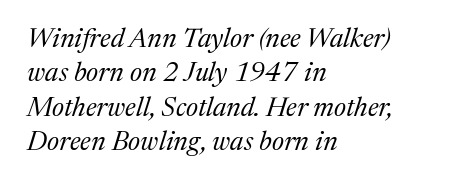
Compared with a centered layout, this one pins lines to the left instead. It's the slanting kind of type. In terms of letterspacing, this is plain default setting. The foot of each line stays bare and open. The leading is moderate, giving the passage an even texture. On a weight scale, this lands at 450 or below.
